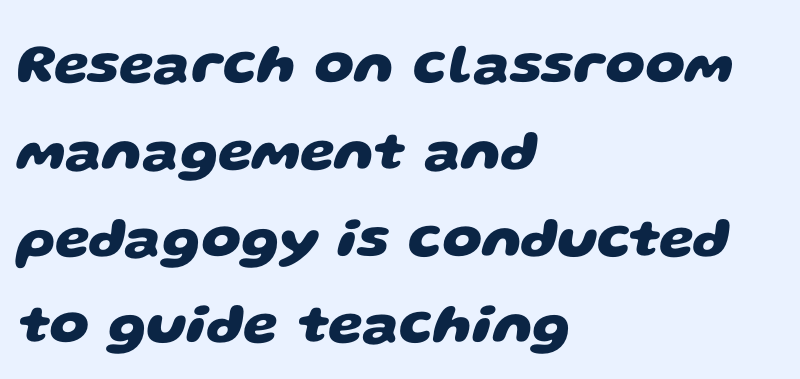
The rendering uses a bold face; every stroke is thick and dark. How are the letters spaced? Ordinarily, with no added tracking. Look at the bottom of the vertical strokes: they stop flat, with no serifs. Check the space under the baseline: it is left empty. The face used here is proportionally spaced, like ordinary book or web type. Is the block centered? No — it sits flush against the left margin.
